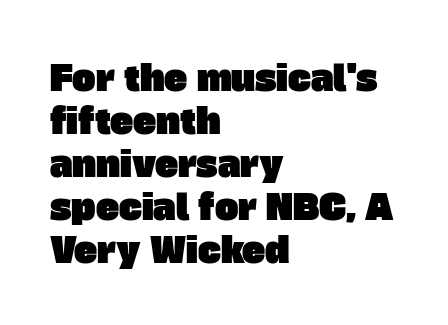
Q: Is the typeface a serif or a sans-serif typeface? A: Sans-serif.
Q: Is the text underlined? A: No.
Q: How is the paragraph aligned? A: Left-aligned.
Q: Is the spacing between letters normal or unusually wide? A: Normal.
Q: Width (condensed, normal, or wide)? A: Normal.
Q: Stroke contrast? A: Low.
Q: x-height? A: Large.
Q: Monospaced? A: No.
